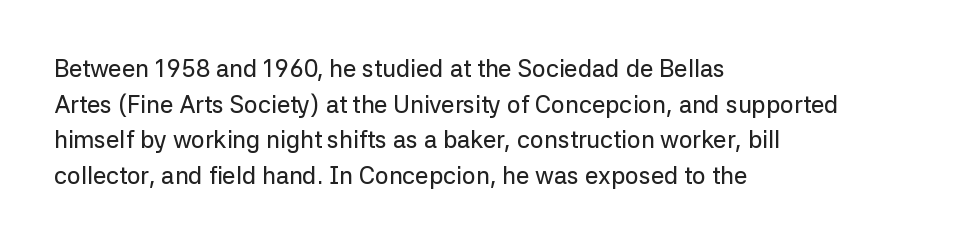
Q: Is the text italic (slanted)? A: No, it is upright.
Q: Is the text underlined? A: No.
Q: How is the paragraph aligned? A: Left-aligned.
Q: Is the spacing between letters normal or unusually wide? A: Normal.
Q: Is the spacing between lines tight, normal or loose? A: Normal.
